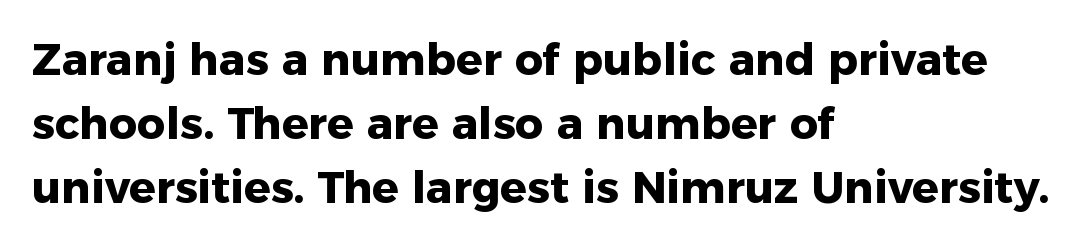
Q: Is the text bold? A: Yes.
Q: Is the text italic (slanted)? A: No, it is upright.
Q: Is the typeface a serif or a sans-serif typeface? A: Sans-serif.
Q: Is the text underlined? A: No.
Q: How is the paragraph aligned? A: Left-aligned.
Q: Is the spacing between letters normal or unusually wide? A: Normal.
Q: Is the spacing between lines tight, normal or loose? A: Normal.
Q: Width (condensed, normal, or wide)? A: Normal.
Q: Stroke contrast? A: Low.
Q: x-height? A: Medium.
Q: Monospaced? A: No.
